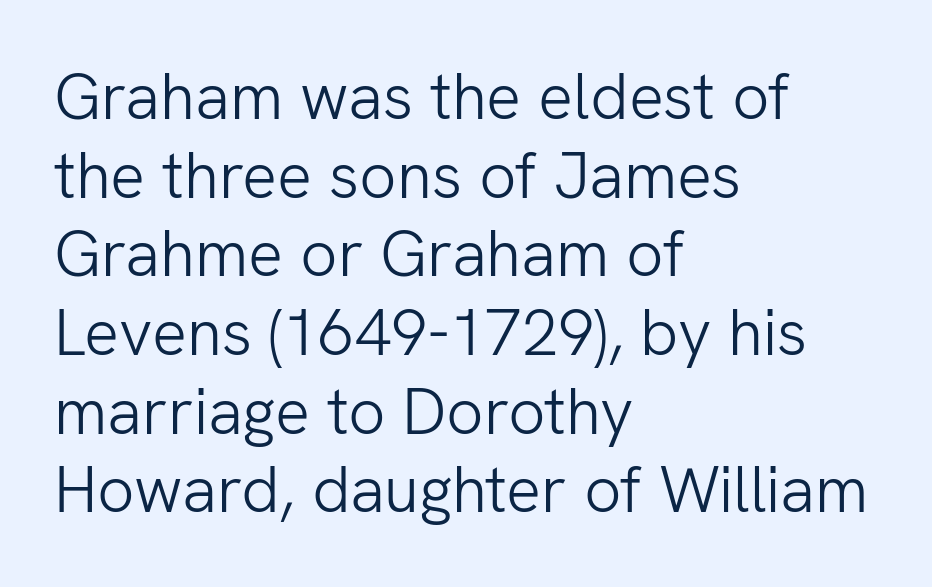
This sample has the flowing, uneven cadence of proportional lettering. The rag falls on the right side of this text block. Classification — sans serif. The strokes are not fattened; the text isn't bold. Tracking value appears to be zero — textbook default spacing.
